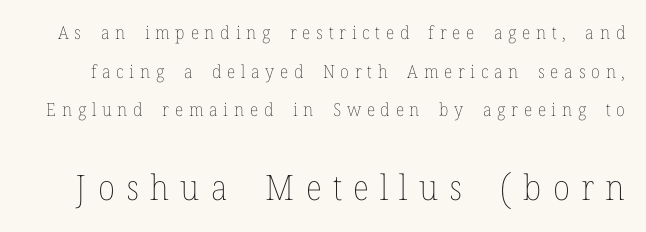
Q: Is the text bold? A: No.
Q: Is the text italic (slanted)? A: No, it is upright.
Q: Is the text underlined? A: No.
Q: Is the spacing between letters normal or unusually wide? A: Unusually wide.
Q: Is the spacing between lines tight, normal or loose? A: Loose.
Q: Which block of text is set in a larger size, the first (top) or the second (bottom)? A: The second (bottom) one.
Q: Width (condensed, normal, or wide)? A: Normal.
Q: Stroke contrast? A: Low.
Q: x-height? A: Medium.
Q: Monospaced? A: No.
